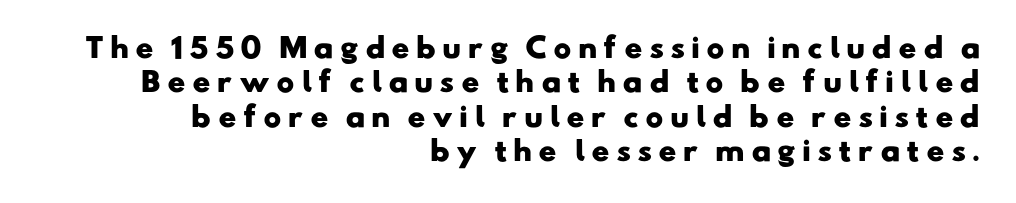
{"bold": "yes", "underline": "no", "align": "right", "line_spacing": "normal", "line_spacing_ratio": 1.27, "letter_spacing": "wide", "letter_spacing_em": 0.22, "glyph_px": 27}
